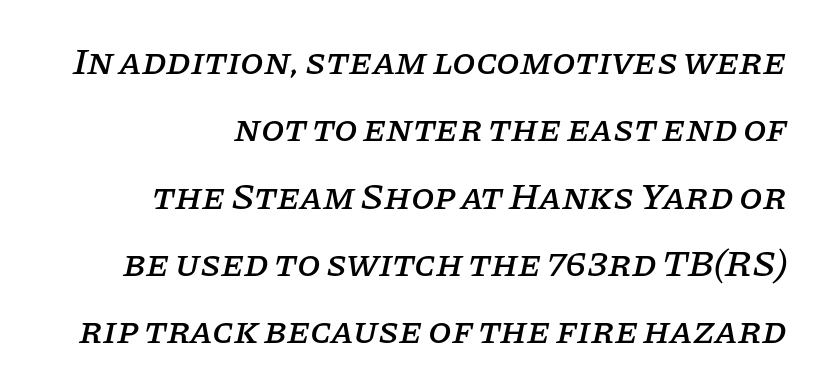
{"serif": "yes", "italic": "yes", "lean": "right", "slant_degrees": 11, "width": "normal", "stroke_contrast": "low", "x_height": "large", "monospaced": "no", "underline": "no", "align": "right", "line_spacing_ratio": 1.77, "letter_spacing": "normal", "letter_spacing_em": 0.0, "glyph_px": 38}
